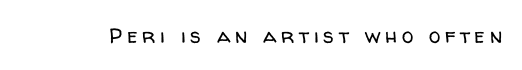
Is there any slant? The stems are plumb. This is not heavy type; no bold has been used. Someone cranked the tracking dial way up on this one. Descenders are the only things crossing below the line.
